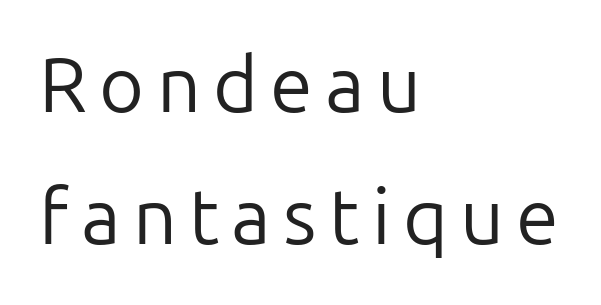
{"serif": "no", "italic": "no", "bold": "no", "weight": "regular", "width": "normal", "stroke_contrast": "low", "x_height": "medium", "monospaced": "no", "underline": "no", "align": "left", "line_spacing_ratio": 1.72, "glyph_px": 77}
